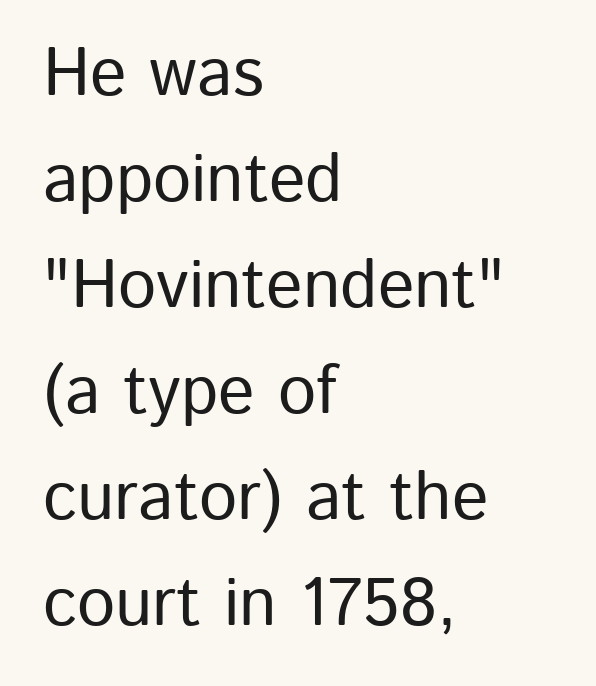
Notice how descenders clear the ascenders below comfortably — that's standard leading. Does the lettering tilt? It doesn't — this is upright. Compared with a centered layout, this one pins lines to the left instead. Stroke terminals: plain, sans-serif. Standard letterfit; no display-style spreading of the glyphs.
